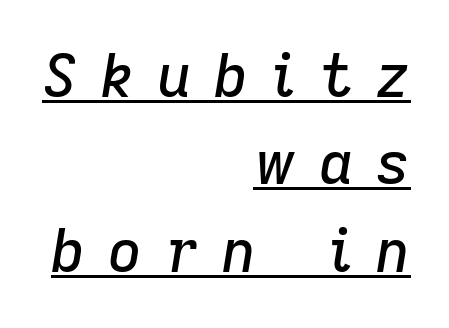
{"italic": "yes", "lean": "right", "slant_degrees": 9, "width": "normal", "stroke_contrast": "low", "x_height": "medium", "monospaced": "no", "underline": "yes", "align": "right", "line_spacing": "normal", "line_spacing_ratio": 1.48, "letter_spacing": "wide", "letter_spacing_em": 0.39, "glyph_px": 59}
